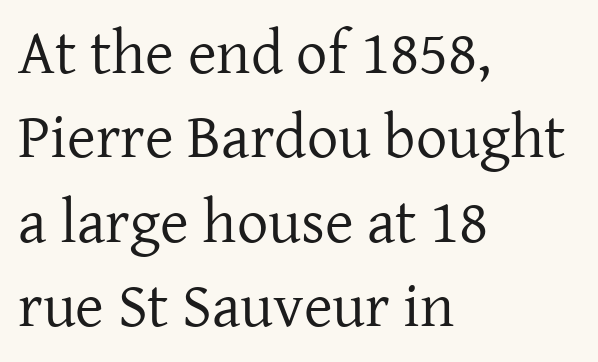
Each word holds together tightly as a unit, with standard inter-letter gaps. These lines are composed in type with serifs. The letters advance in unequal steps, a hallmark of proportional type. This is roman type, the default non-slanted kind. This block has exactly the height ordinary leading produces. Line starts are locked; line ends wander.
